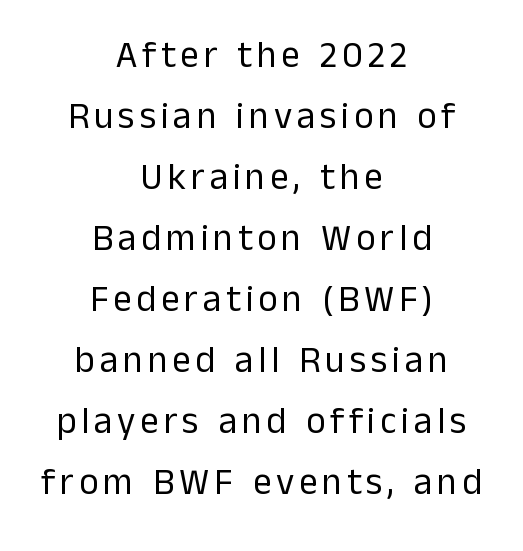
{"serif": "no", "italic": "no", "bold": "no", "weight": "regular", "width": "normal", "stroke_contrast": "low", "x_height": "medium", "monospaced": "no", "underline": "no", "align": "center", "line_spacing": "normal", "line_spacing_ratio": 1.65, "glyph_px": 37}
